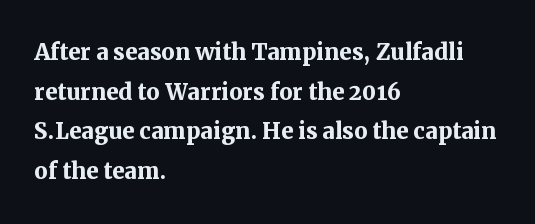
Q: Is the text bold? A: Yes.
Q: Is the text italic (slanted)? A: No, it is upright.
Q: Is the typeface a serif or a sans-serif typeface? A: Serif.
Q: Is the text underlined? A: No.
Q: How is the paragraph aligned? A: Left-aligned.
Q: Is the spacing between letters normal or unusually wide? A: Normal.
Q: Is the spacing between lines tight, normal or loose? A: Normal.
Q: Width (condensed, normal, or wide)? A: Normal.
Q: Stroke contrast? A: Medium.
Q: x-height? A: Medium.
Q: Monospaced? A: No.
